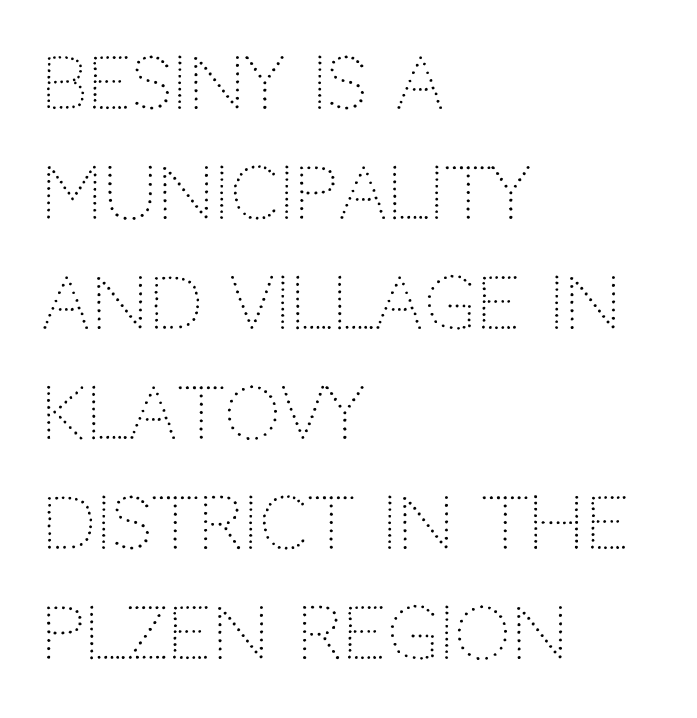
{"serif": "no", "italic": "no", "bold": "no", "weight": "light", "width": "normal", "stroke_contrast": "low", "x_height": "large", "monospaced": "no", "underline": "no", "align": "left", "line_spacing": "normal", "line_spacing_ratio": 1.55, "letter_spacing": "normal", "letter_spacing_em": 0.0, "glyph_px": 71}
